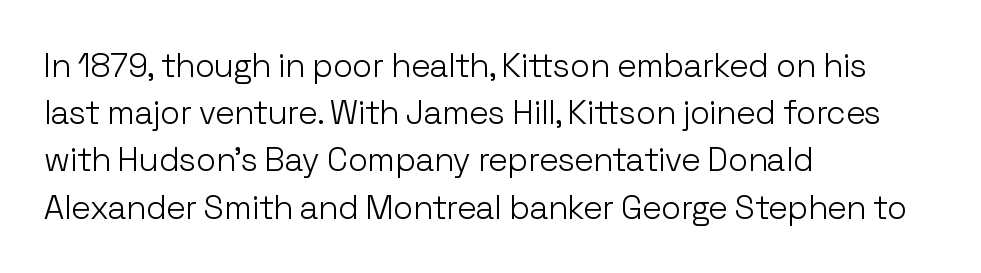
{"serif": "no", "italic": "no", "bold": "no", "weight": "light", "width": "normal", "stroke_contrast": "low", "x_height": "medium", "monospaced": "no", "underline": "no", "align": "left", "line_spacing": "normal", "line_spacing_ratio": 1.43, "letter_spacing": "normal", "letter_spacing_em": 0.0, "glyph_px": 33}
